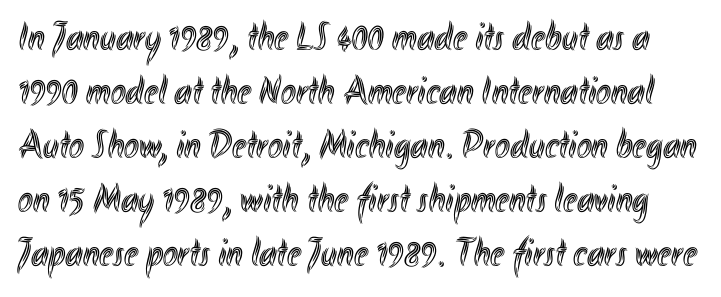
Q: Is the text italic (slanted)? A: Yes.
Q: Is the text underlined? A: No.
Q: Is the spacing between letters normal or unusually wide? A: Normal.
Q: Is the spacing between lines tight, normal or loose? A: Normal.
Q: Width (condensed, normal, or wide)? A: Condensed.
Q: x-height? A: Small.
Q: Monospaced? A: No.
